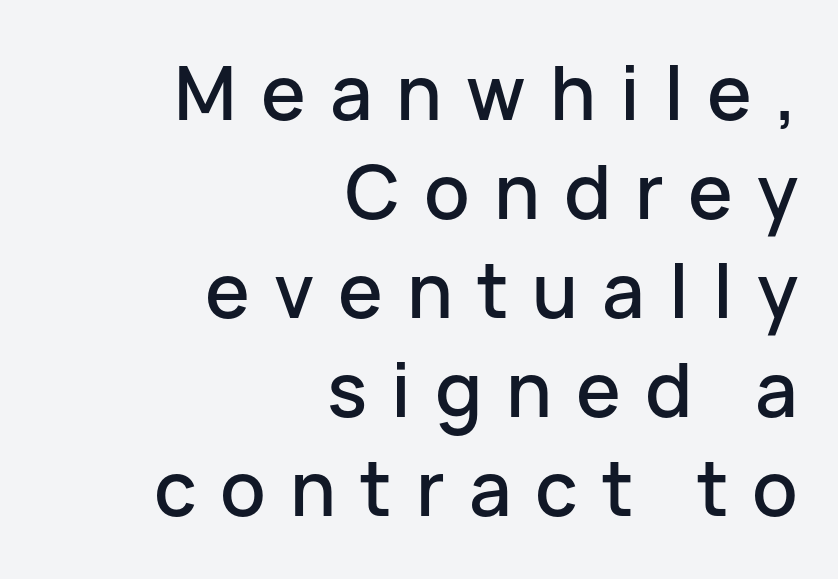
{"serif": "no", "italic": "no", "width": "normal", "stroke_contrast": "low", "x_height": "medium", "monospaced": "no", "underline": "no", "align": "right", "line_spacing": "normal", "line_spacing_ratio": 1.32, "letter_spacing": "wide", "letter_spacing_em": 0.32, "glyph_px": 75}
